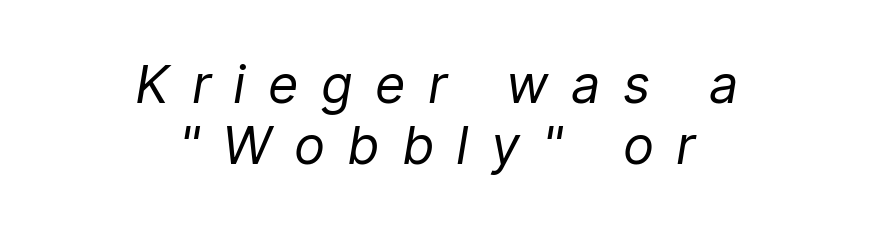
Q: Is the text bold? A: No.
Q: Is the text italic (slanted)? A: Yes, it leans right by about 9 degrees.
Q: Is the text underlined? A: No.
Q: How is the paragraph aligned? A: Centered.
Q: Is the spacing between letters normal or unusually wide? A: Unusually wide.
Q: Width (condensed, normal, or wide)? A: Normal.
Q: Stroke contrast? A: Low.
Q: x-height? A: Medium.
Q: Monospaced? A: No.
